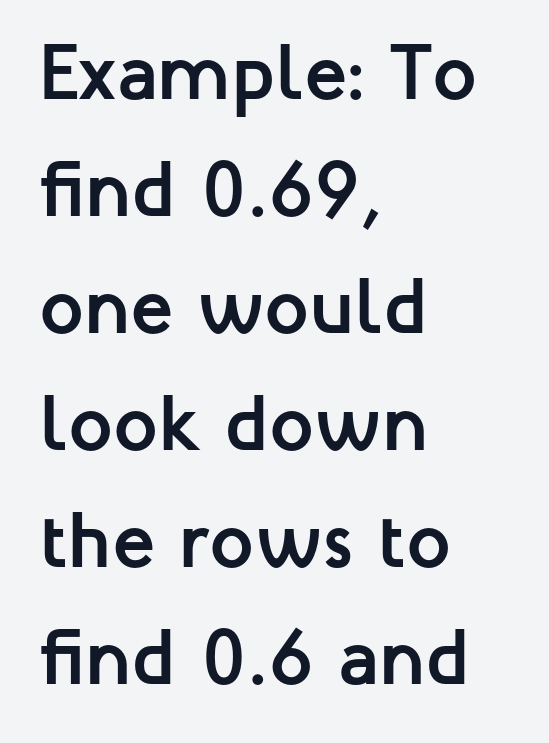
{"serif": "no", "italic": "no", "bold": "yes", "weight": "semibold", "width": "normal", "stroke_contrast": "low", "x_height": "medium", "monospaced": "no", "underline": "no", "align": "left", "line_spacing": "normal", "line_spacing_ratio": 1.48, "letter_spacing": "normal", "letter_spacing_em": 0.0, "glyph_px": 79}
